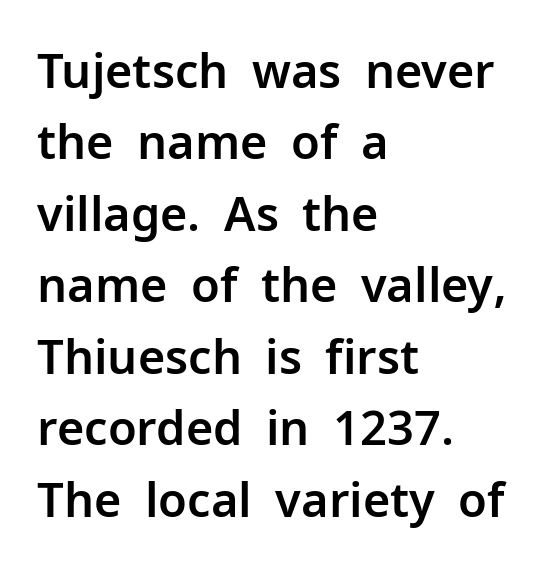
Posture: straight, roman, zero tilt. Reading down the column, the eye jumps a familiar distance to each next line. The compositor pushed each line to the left boundary. Underlining? Definitely not there.
